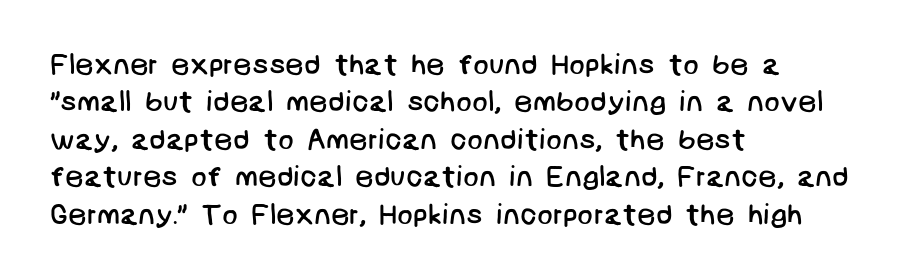
The letterforms sit shoulder to shoulder at normal distance. All the whitespace from short lines collects on the right. Check where the strokes stop: nothing finishes them off — pure sans. Horizontal bands of white between lines are of average thickness.
